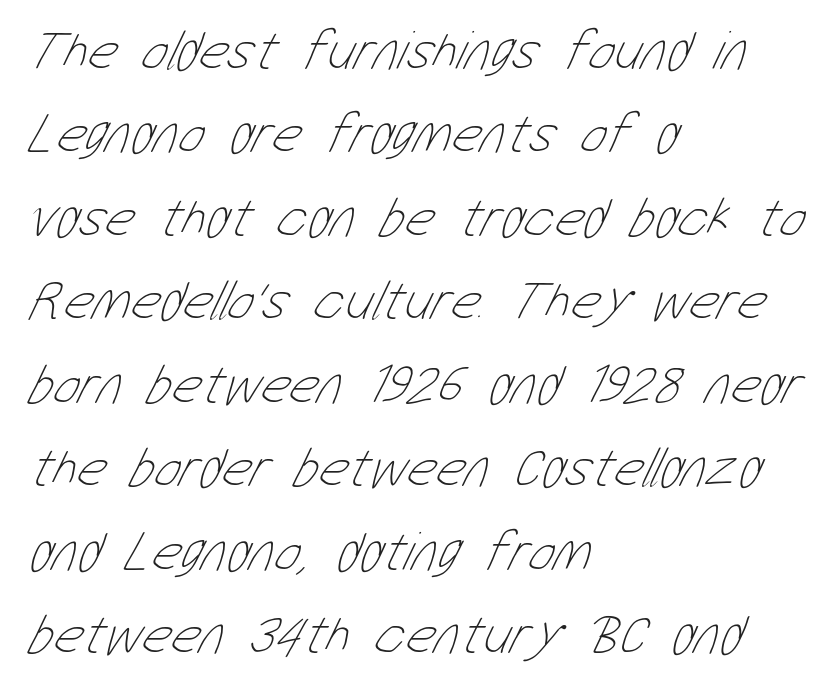
{"bold": "no", "weight": "thin", "width": "condensed", "stroke_contrast": "low", "x_height": "medium", "monospaced": "no", "underline": "no", "align": "left", "line_spacing": "normal", "line_spacing_ratio": 1.49, "letter_spacing": "normal", "letter_spacing_em": 0.0, "glyph_px": 56}
